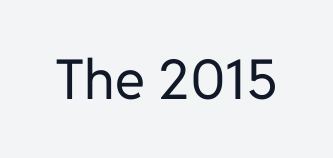
A typesetter would call this proportional, since set widths differ per character. The font sits on the lighter half of the weight spectrum, regular included. Italic? Not at all — the glyphs are vertical. Clear beneath every line of the passage. The letters sit at their default tracking, neither squeezed nor spread. This sample uses a sans-serif face.
